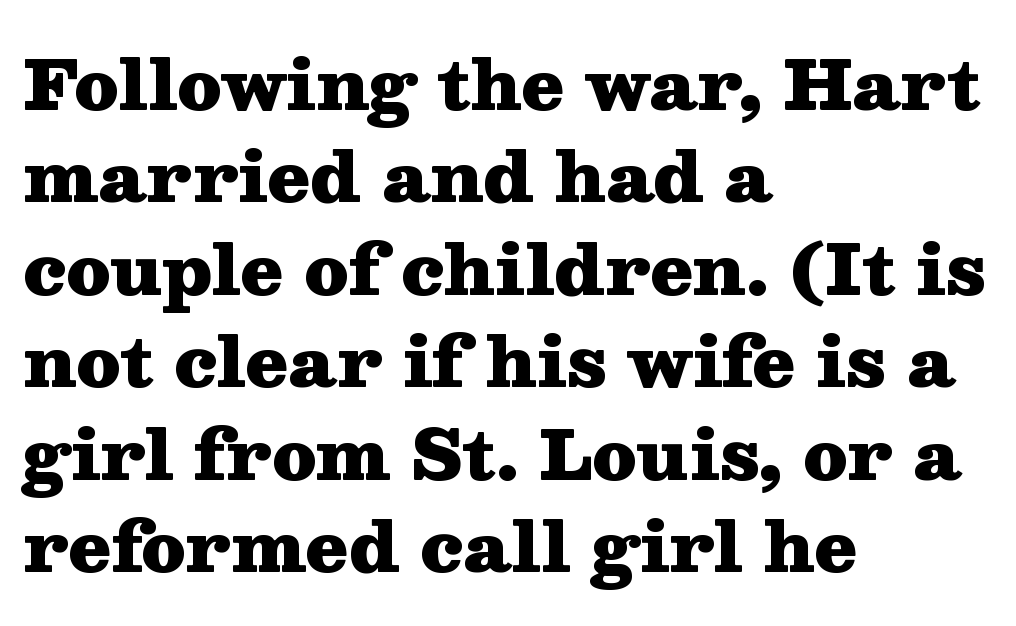
Q: Is the text bold? A: Yes.
Q: Is the text italic (slanted)? A: No, it is upright.
Q: Is the typeface a serif or a sans-serif typeface? A: Serif.
Q: Is the text underlined? A: No.
Q: How is the paragraph aligned? A: Left-aligned.
Q: Is the spacing between letters normal or unusually wide? A: Normal.
Q: Is the spacing between lines tight, normal or loose? A: Normal.
Q: Width (condensed, normal, or wide)? A: Wide.
Q: Stroke contrast? A: Medium.
Q: x-height? A: Medium.
Q: Monospaced? A: No.
